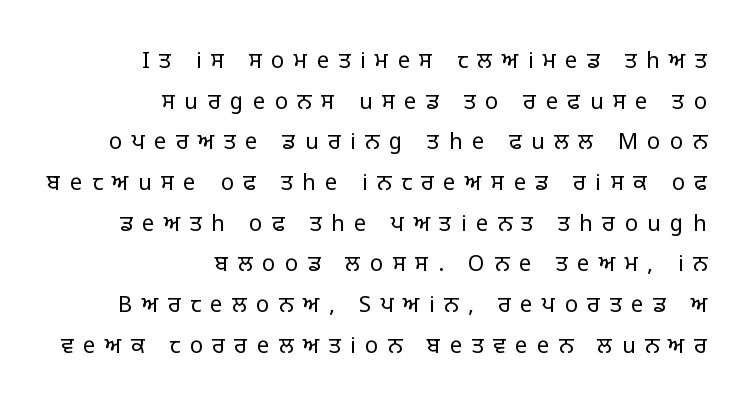
{"italic": "no", "bold": "no", "underline": "no", "align": "right", "line_spacing_ratio": 1.85, "letter_spacing": "wide", "letter_spacing_em": 0.43, "glyph_px": 22}
